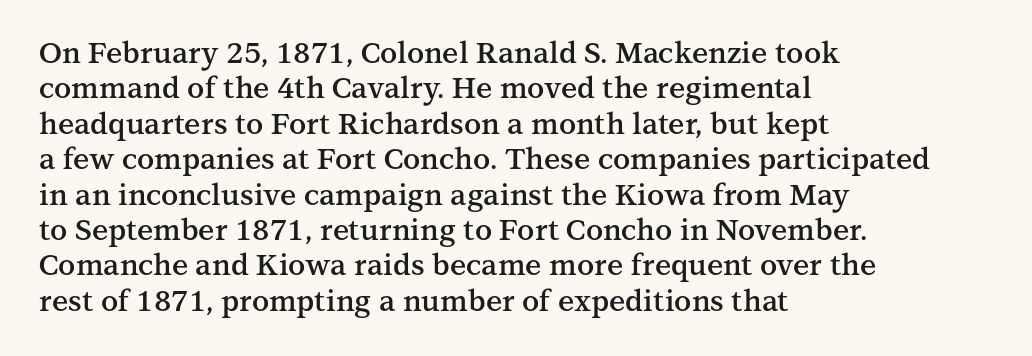
{"serif": "yes", "italic": "no", "bold": "semi", "weight": "semibold", "width": "normal", "stroke_contrast": "medium", "x_height": "medium", "monospaced": "no", "underline": "no", "align": "left", "line_spacing_ratio": 1.22, "letter_spacing": "normal", "letter_spacing_em": 0.0, "glyph_px": 29}
